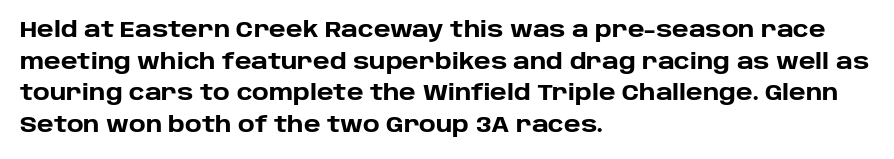
Q: Is the text bold? A: Yes.
Q: Is the text italic (slanted)? A: No, it is upright.
Q: Is the text underlined? A: No.
Q: How is the paragraph aligned? A: Left-aligned.
Q: Is the spacing between letters normal or unusually wide? A: Normal.
Q: Is the spacing between lines tight, normal or loose? A: Normal.
